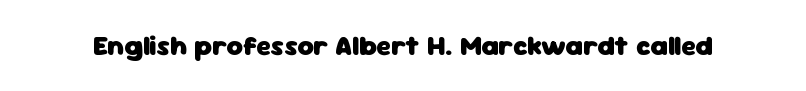
Q: Is the text bold? A: Yes.
Q: Is the text italic (slanted)? A: No, it is upright.
Q: Is the typeface a serif or a sans-serif typeface? A: Sans-serif.
Q: Is the text underlined? A: No.
Q: Is the spacing between letters normal or unusually wide? A: Normal.
Q: Width (condensed, normal, or wide)? A: Normal.
Q: Stroke contrast? A: Low.
Q: x-height? A: Medium.
Q: Monospaced? A: No.
